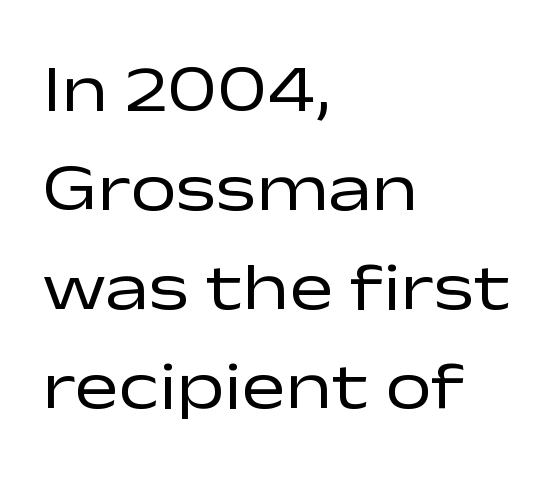
The image shows 66 px regular-weight, wide sans-serif type, upright; set left-aligned, normal line spacing (1.5x), normal letter spacing, not underlined; low stroke contrast and a medium x-height.
